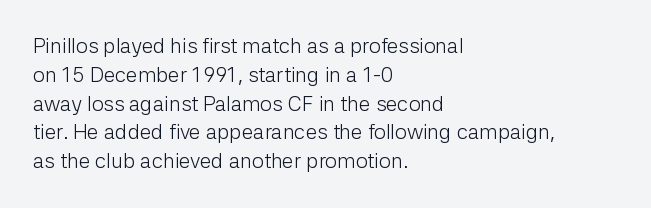
Q: Is the text bold? A: No.
Q: Is the text italic (slanted)? A: No, it is upright.
Q: Is the text underlined? A: No.
Q: How is the paragraph aligned? A: Left-aligned.
Q: Is the spacing between letters normal or unusually wide? A: Normal.
Q: Is the spacing between lines tight, normal or loose? A: Normal.
